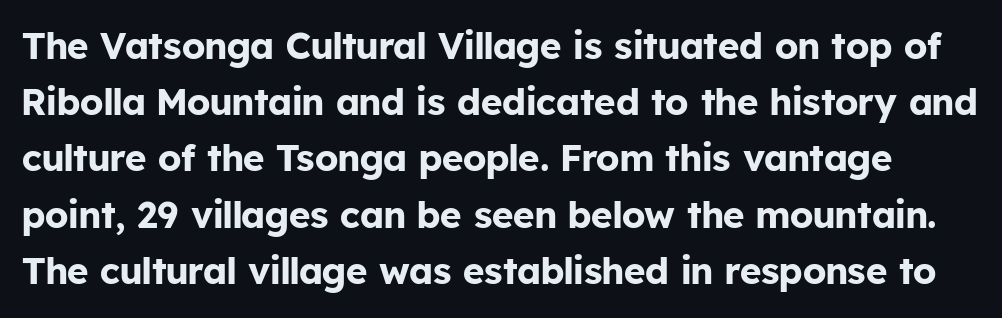
The image shows 37 px bold sans-serif type, upright; set normal line spacing (1.52x), normal letter spacing, not underlined; low stroke contrast and a medium x-height.
